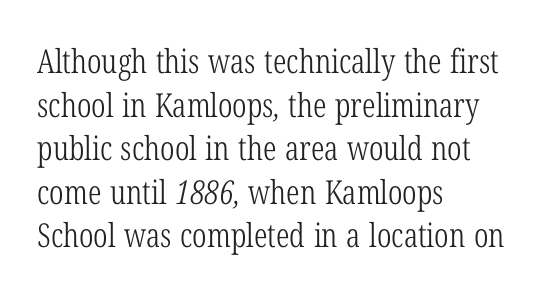
The image shows 33 px light, condensed serif type; set left-aligned, normal line spacing (1.32x), normal letter spacing, not underlined; low stroke contrast and a medium x-height.
